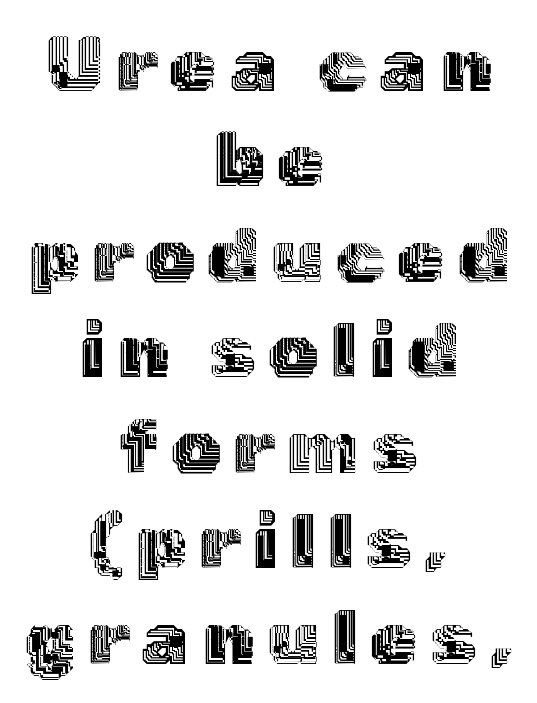
{"italic": "no", "width": "normal", "x_height": "medium", "monospaced": "no", "underline": "no", "align": "center", "line_spacing_ratio": 1.24, "glyph_px": 77}
